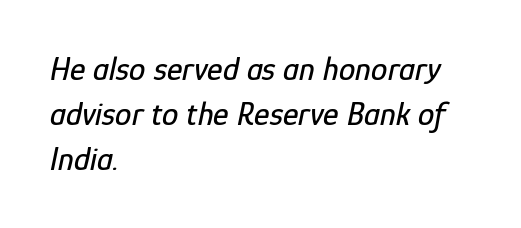
{"italic": "yes", "lean": "right", "slant_degrees": 12, "width": "condensed", "stroke_contrast": "low", "x_height": "medium", "monospaced": "no", "underline": "no", "align": "left", "line_spacing": "normal", "line_spacing_ratio": 1.36, "letter_spacing": "normal", "letter_spacing_em": 0.0, "glyph_px": 33}
